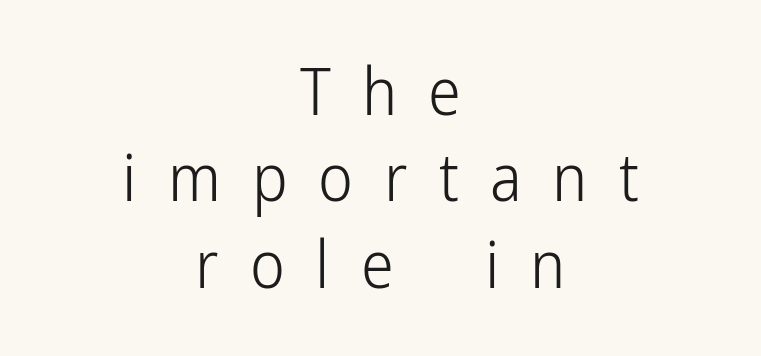
{"serif": "no", "italic": "no", "bold": "no", "weight": "light", "width": "condensed", "stroke_contrast": "low", "x_height": "medium", "monospaced": "no", "underline": "no", "align": "center", "line_spacing": "normal", "line_spacing_ratio": 1.31, "letter_spacing": "wide", "letter_spacing_em": 0.47, "glyph_px": 66}
